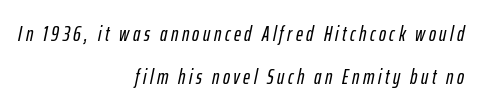
The image shows 21 px text type, italic (leaning right); set right-aligned, loose line spacing (2.03x), not underlined.
